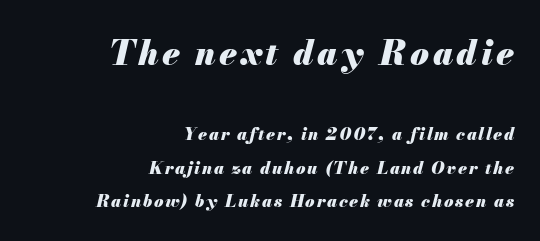
The image shows 34 px heavy type, italic (leaning right); set right-aligned, loose line spacing (1.97x), not underlined; the first (top) block is 2.0x larger; medium stroke contrast and a small x-height.
